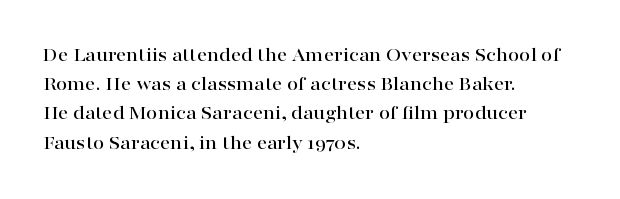
Q: Is the text italic (slanted)? A: No, it is upright.
Q: Is the text underlined? A: No.
Q: How is the paragraph aligned? A: Left-aligned.
Q: Is the spacing between letters normal or unusually wide? A: Normal.
Q: Is the spacing between lines tight, normal or loose? A: Normal.
